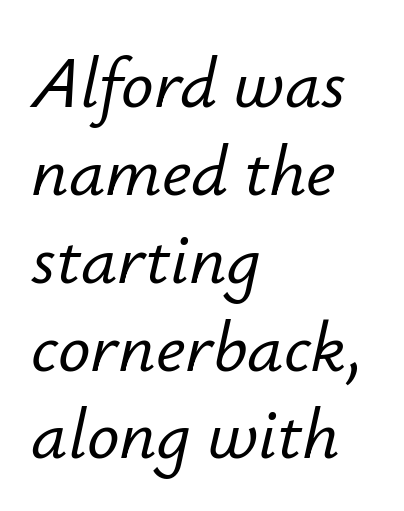
{"italic": "yes", "lean": "right", "slant_degrees": 12, "width": "normal", "stroke_contrast": "low", "x_height": "small", "monospaced": "no", "underline": "no", "align": "left", "line_spacing_ratio": 1.22, "letter_spacing": "normal", "letter_spacing_em": 0.0, "glyph_px": 72}
